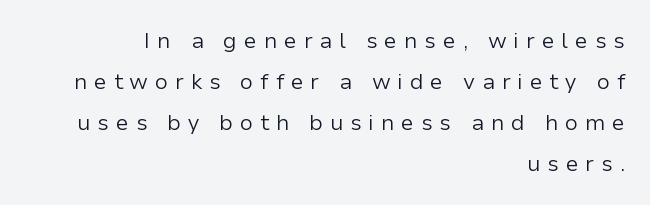
Unmarked baselines from the first word to the last. Does the copy run flush right? Yes — the right margin is perfectly even. The weight would be labelled regular, book, light, or lighter still. A typesetter would mark this as roman, not italic. There is plenty of visible air inserted between adjacent glyphs.
